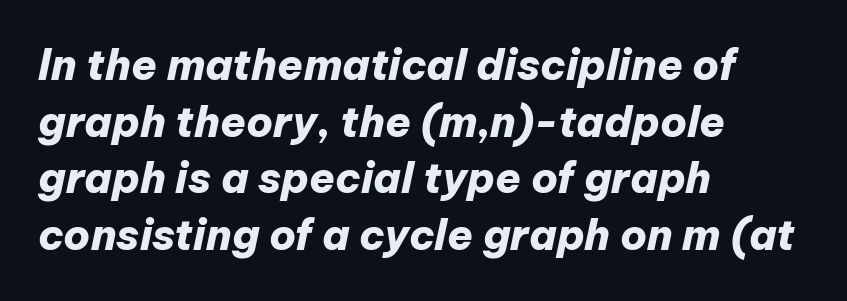
The lines are quadded left. On the weight axis this lands at bold, roughly 700. Characters follow at the spacing the type designer built in. Vertically, the passage feels balanced, rows spaced as you'd expect. The passage shown is not underscored anywhere. An italicized treatment has been applied to the whole sample.
